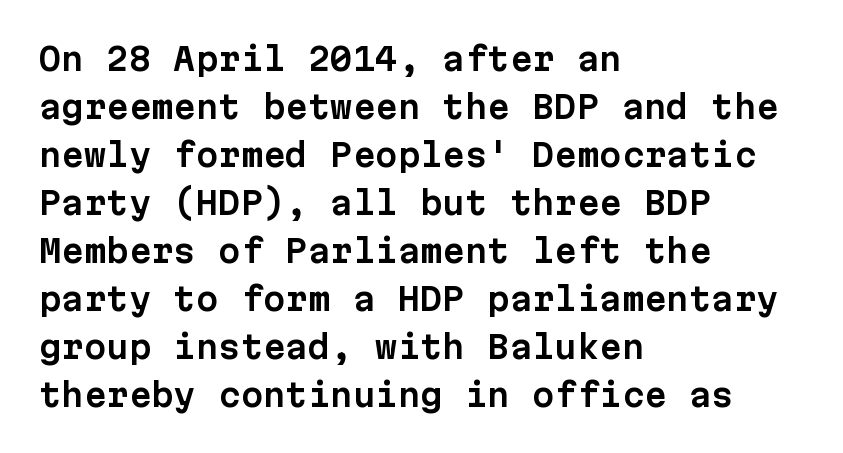
Italic? Not at all — the glyphs are vertical. This sample has the even, mechanical cadence of fixed-width lettering. Typeset ragged right — the left edge is the straight one. Note: no serifs on the glyphs. No extra tracking has been applied to these lines.
